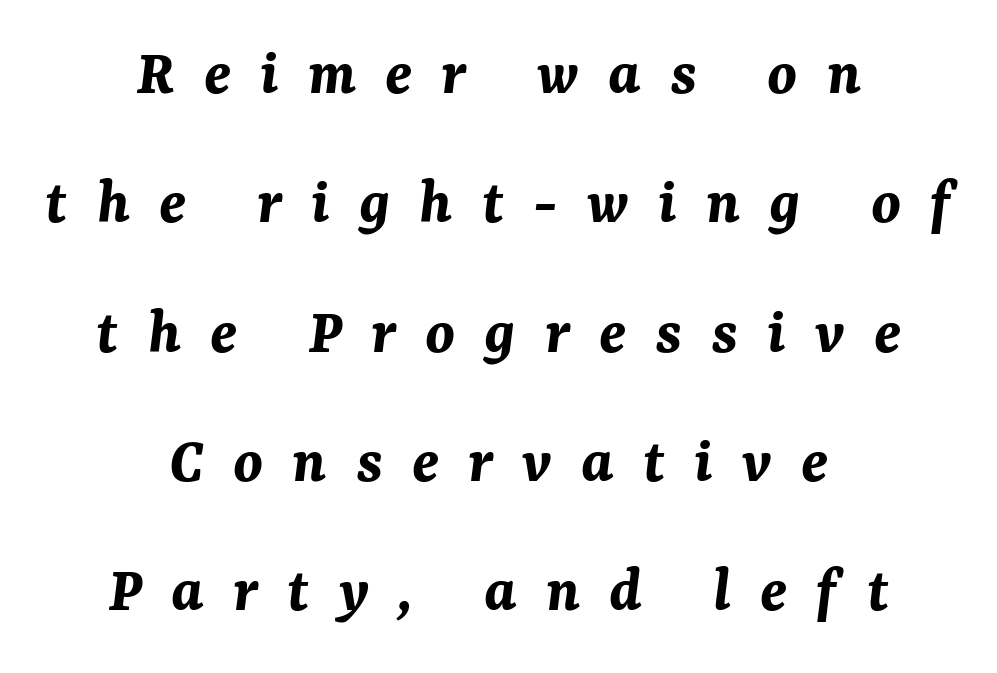
Q: Is the text bold? A: Yes.
Q: Is the text italic (slanted)? A: Yes, it leans right by about 7 degrees.
Q: Is the text underlined? A: No.
Q: How is the paragraph aligned? A: Centered.
Q: Is the spacing between letters normal or unusually wide? A: Unusually wide.
Q: Is the spacing between lines tight, normal or loose? A: Loose.
Q: Width (condensed, normal, or wide)? A: Normal.
Q: Stroke contrast? A: Medium.
Q: x-height? A: Medium.
Q: Monospaced? A: No.
